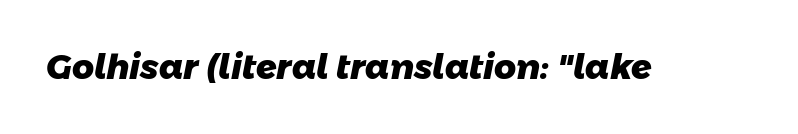
Q: Is the text bold? A: Yes.
Q: Is the typeface a serif or a sans-serif typeface? A: Sans-serif.
Q: Is the text underlined? A: No.
Q: Is the spacing between letters normal or unusually wide? A: Normal.
Q: Width (condensed, normal, or wide)? A: Normal.
Q: Stroke contrast? A: Low.
Q: x-height? A: Medium.
Q: Monospaced? A: No.
